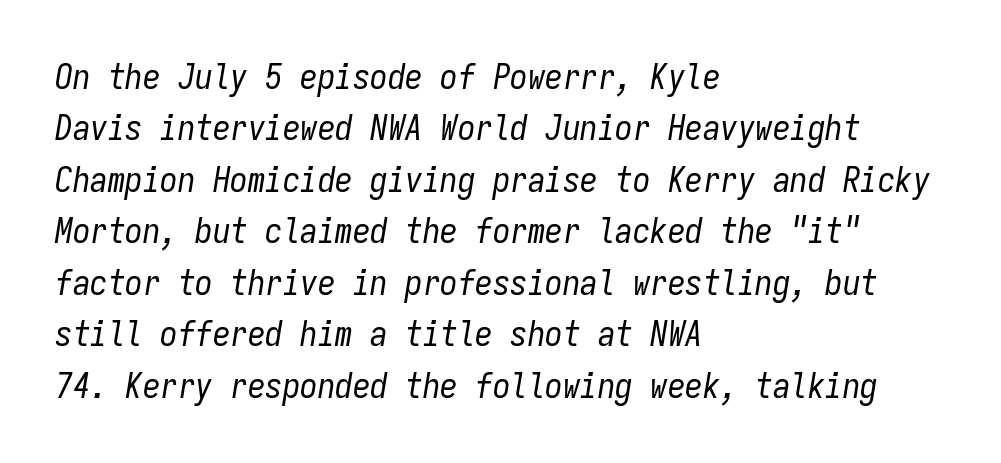
The image shows 35 px regular-weight, condensed type, italic (leaning right), monospaced; set left-aligned, normal line spacing (1.47x), normal letter spacing, not underlined; low stroke contrast and a medium x-height.
